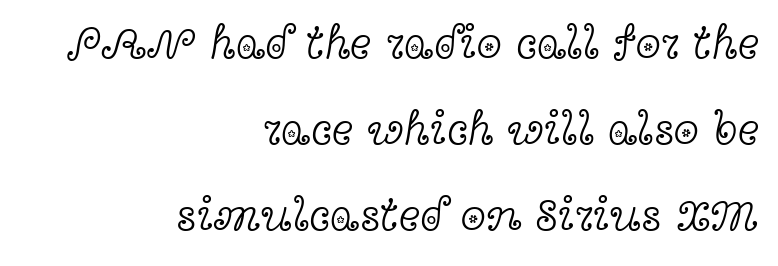
{"serif": "yes", "bold": "no", "weight": "light", "width": "wide", "x_height": "medium", "monospaced": "no", "underline": "no", "align": "right", "line_spacing_ratio": 1.87, "letter_spacing": "normal", "letter_spacing_em": 0.0, "glyph_px": 46}
